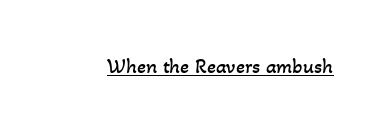
{"bold": "no", "underline": "yes", "letter_spacing": "normal", "letter_spacing_em": 0.0, "glyph_px": 21}
